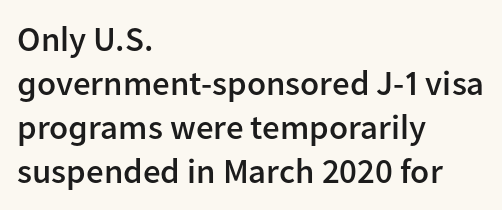
Q: Is the text bold? A: Semi-bold.
Q: Is the text italic (slanted)? A: No, it is upright.
Q: Is the typeface a serif or a sans-serif typeface? A: Sans-serif.
Q: Is the text underlined? A: No.
Q: How is the paragraph aligned? A: Left-aligned.
Q: Is the spacing between letters normal or unusually wide? A: Normal.
Q: Is the spacing between lines tight, normal or loose? A: Normal.
Q: Width (condensed, normal, or wide)? A: Normal.
Q: Stroke contrast? A: Low.
Q: x-height? A: Medium.
Q: Monospaced? A: No.
